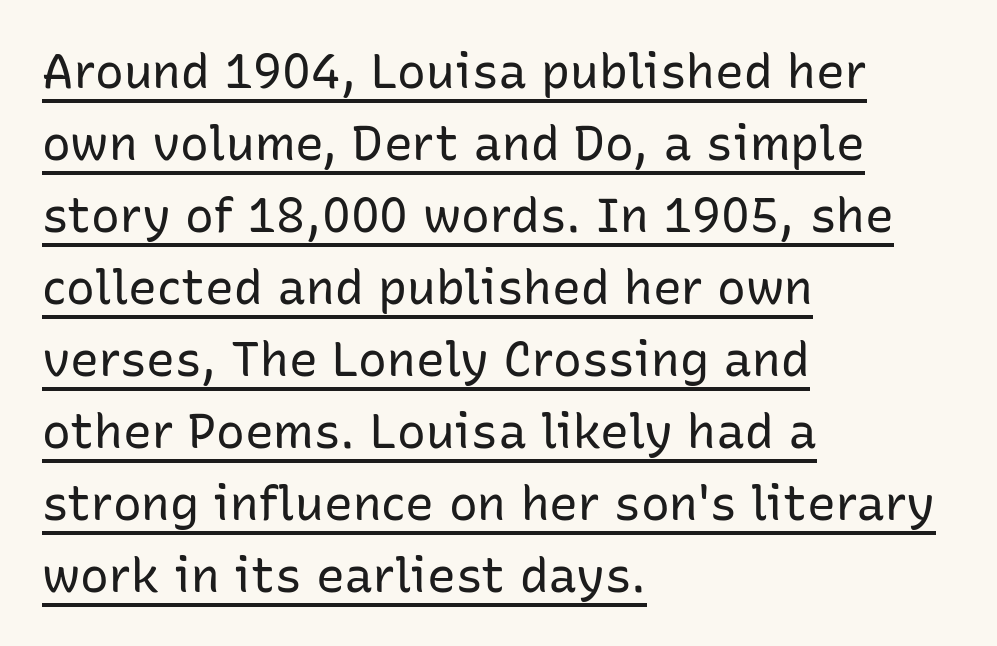
Posture: vertical. Think of a printed novel: that variable character pitch is what you see here. Visually the block forms a straight wall on the left and a jagged coastline on the right. The typesetter has applied underlining to the passage shown. Words appear dense and cohesive because spacing is normal.
